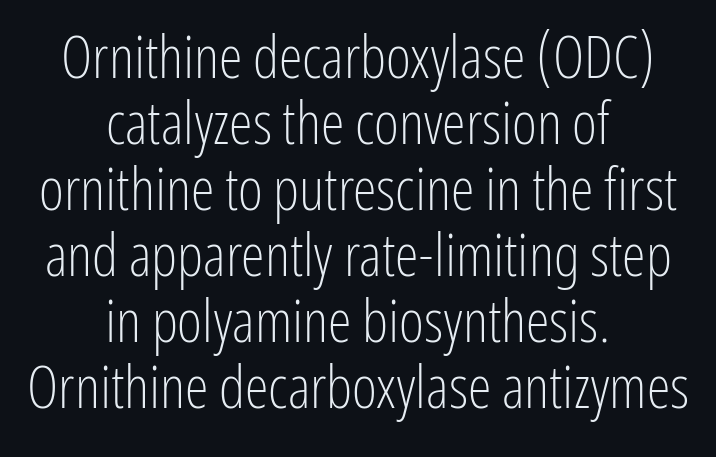
Whoever set this chose condensed vertical rhythm over breathing room. Letters rest on an invisible, unmarked baseline. Tracking value appears to be zero — textbook default spacing. Spacing verdict: proportional, widths tailored to each character. The compositor balanced each line on the midline. The letters stand straight up with perfectly vertical stems.
